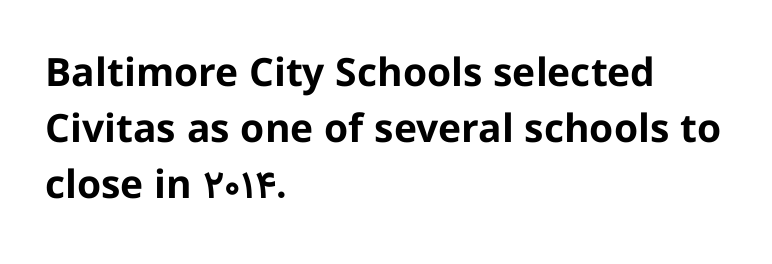
The image shows 39 px bold sans-serif type, upright; set left-aligned, normal line spacing (1.44x), normal letter spacing, not underlined; low stroke contrast and a medium x-height.
